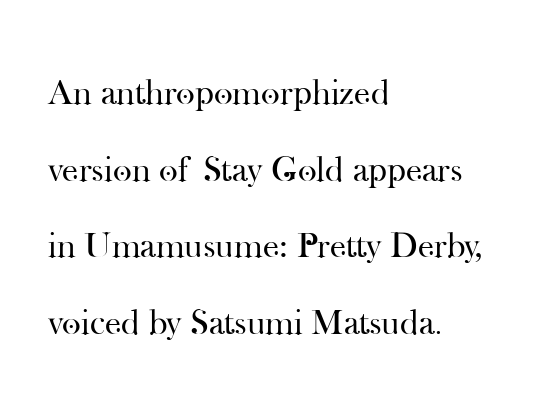
{"serif": "yes", "italic": "no", "bold": "no", "weight": "regular", "width": "normal", "stroke_contrast": "high", "x_height": "small", "monospaced": "no", "underline": "no", "align": "left", "line_spacing": "loose", "line_spacing_ratio": 2.13, "letter_spacing": "normal", "letter_spacing_em": 0.0, "glyph_px": 36}
